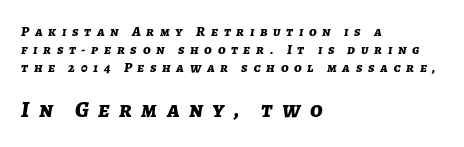
The image shows 23 px bold type, italic (leaning right); set left-aligned, normal line spacing (1.28x), unusually wide letter spacing (+0.41 em), not underlined; the second (bottom) block is 1.64x larger.
